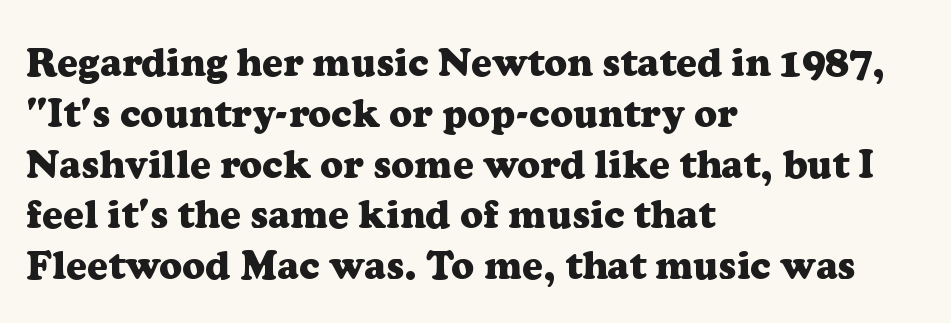
The image shows 40 px heavy serif type, upright; set left-aligned, normal line spacing (1.27x), normal letter spacing, not underlined; low stroke contrast and a medium x-height.
